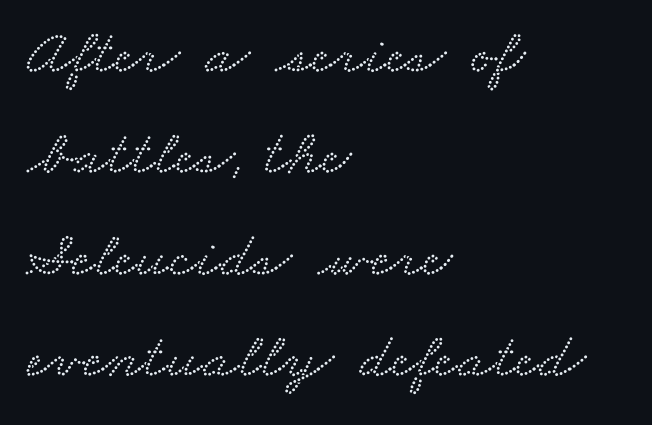
{"width": "wide", "stroke_contrast": "low", "x_height": "small", "monospaced": "no", "underline": "no", "align": "left", "line_spacing": "normal", "line_spacing_ratio": 1.56, "letter_spacing": "normal", "letter_spacing_em": 0.0, "glyph_px": 65}
